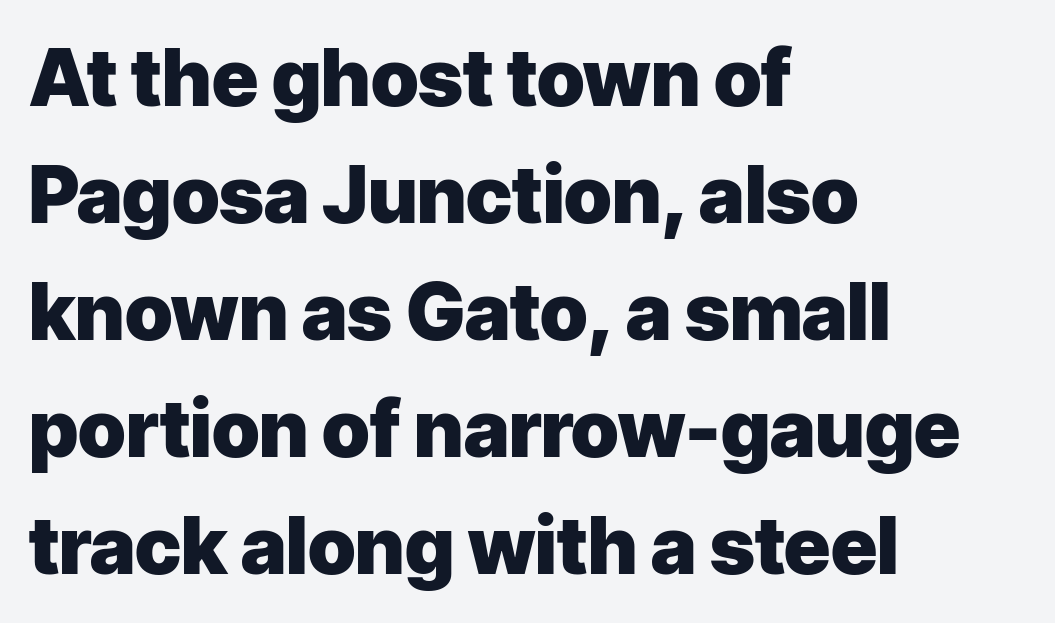
Q: Is the text bold? A: Yes.
Q: Is the text italic (slanted)? A: No, it is upright.
Q: Is the typeface a serif or a sans-serif typeface? A: Sans-serif.
Q: Is the text underlined? A: No.
Q: How is the paragraph aligned? A: Left-aligned.
Q: Is the spacing between letters normal or unusually wide? A: Normal.
Q: Is the spacing between lines tight, normal or loose? A: Normal.
Q: Width (condensed, normal, or wide)? A: Normal.
Q: Stroke contrast? A: Low.
Q: x-height? A: Medium.
Q: Monospaced? A: No.
